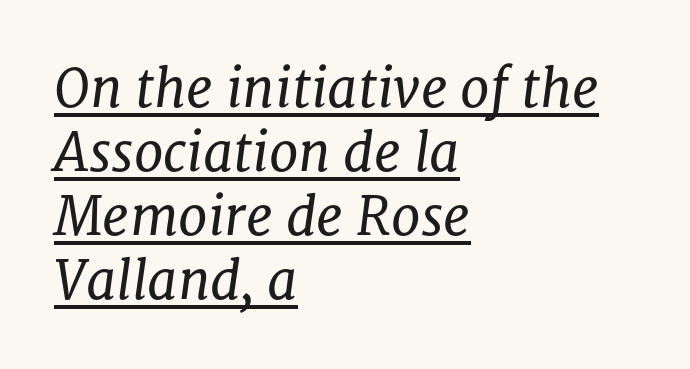
{"serif": "yes", "italic": "yes", "lean": "right", "slant_degrees": 8, "bold": "no", "weight": "regular", "width": "normal", "stroke_contrast": "low", "x_height": "medium", "monospaced": "no", "underline": "yes", "align": "left", "line_spacing_ratio": 1.21, "letter_spacing": "normal", "letter_spacing_em": 0.0, "glyph_px": 53}
